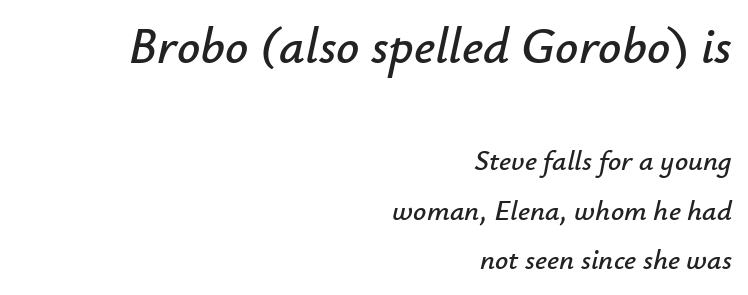
Notice how descenders clear the ascenders below comfortably — that's standard leading. The face used here is proportionally spaced, like ordinary book or web type. The letters in the upper block stand taller than those in the block below. The letterforms sit shoulder to shoulder at normal distance.
